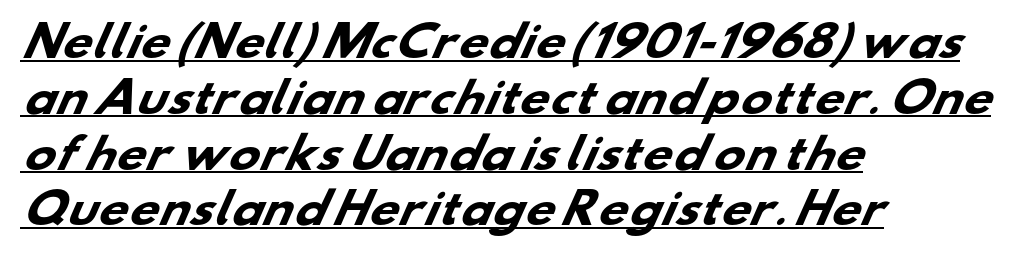
There is no visible air inserted between adjacent glyphs. What's the leading like? Ordinary, nothing unusual. Regarding serifs, this sample does without them. A rule runs beneath these lines of type. Think of a printed novel: that variable character pitch is what you see here.
